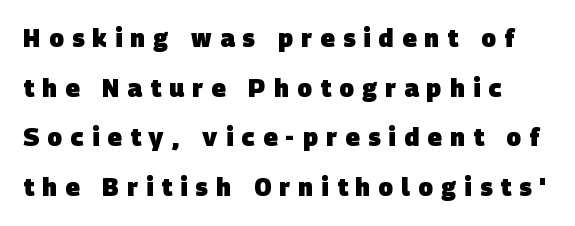
{"bold": "yes", "underline": "no", "line_spacing": "loose", "line_spacing_ratio": 2.07, "letter_spacing": "wide", "letter_spacing_em": 0.35, "glyph_px": 24}
